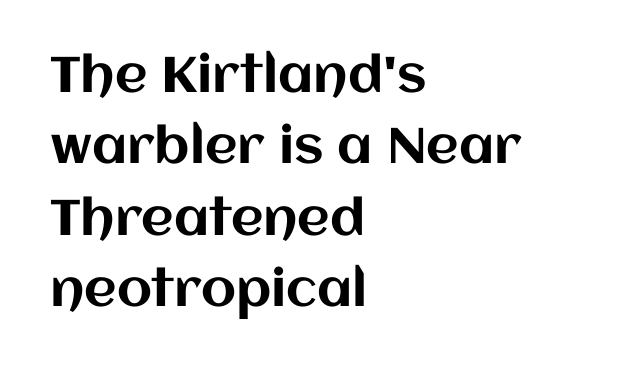
Q: Is the text italic (slanted)? A: No, it is upright.
Q: Is the text underlined? A: No.
Q: How is the paragraph aligned? A: Left-aligned.
Q: Is the spacing between letters normal or unusually wide? A: Normal.
Q: Is the spacing between lines tight, normal or loose? A: Normal.
Q: Width (condensed, normal, or wide)? A: Normal.
Q: Stroke contrast? A: Medium.
Q: x-height? A: Large.
Q: Monospaced? A: No.
